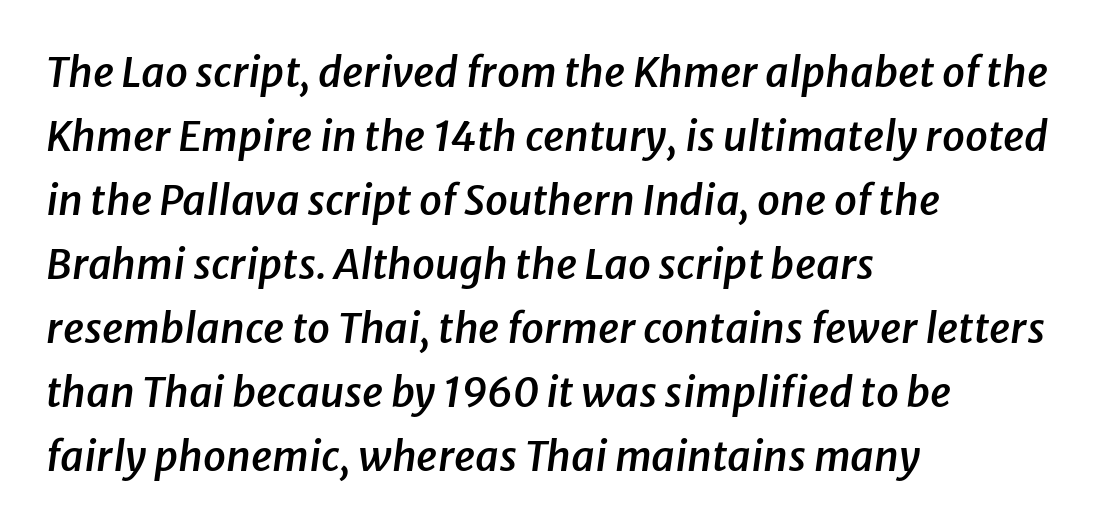
The image shows 41 px semibold type, italic (leaning right); set left-aligned, normal line spacing (1.56x), normal letter spacing, not underlined; low stroke contrast and a medium x-height.
